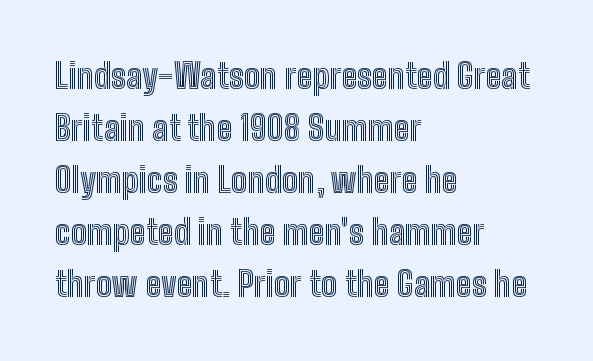
Interline gaps are of average width in this sample. This sample has the flowing, uneven cadence of proportional lettering. In terms of posture, this sample is upright. Nobody drew a line under any word here. Does the copy run flush right? No — it runs flush left.
